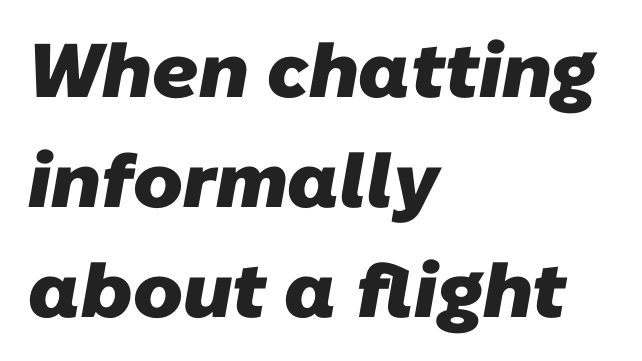
The face used here is proportionally spaced, like ordinary book or web type. Baseline-to-baseline distance is the conventional proportion of letter height. Plenty of ink on the page — the face is bold. The gaps between neighbouring characters are ordinary and unremarkable. No feet cap the strokes, marking this as sans-serif type.
